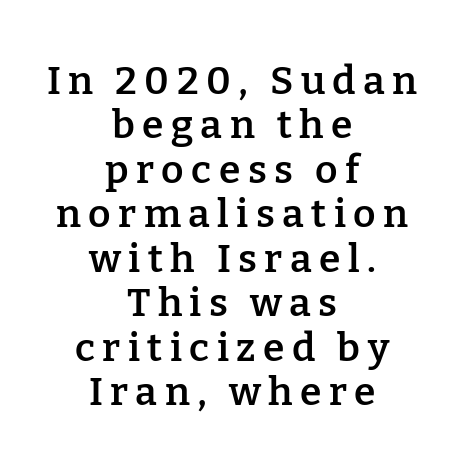
The image shows 39 px semibold serif type, upright; set centered, tight line spacing (1.14x), not underlined; low stroke contrast and a medium x-height.
